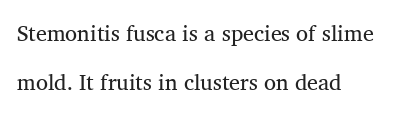
The image shows 22 px text type; set left-aligned, loose line spacing (2.22x), normal letter spacing, not underlined.
